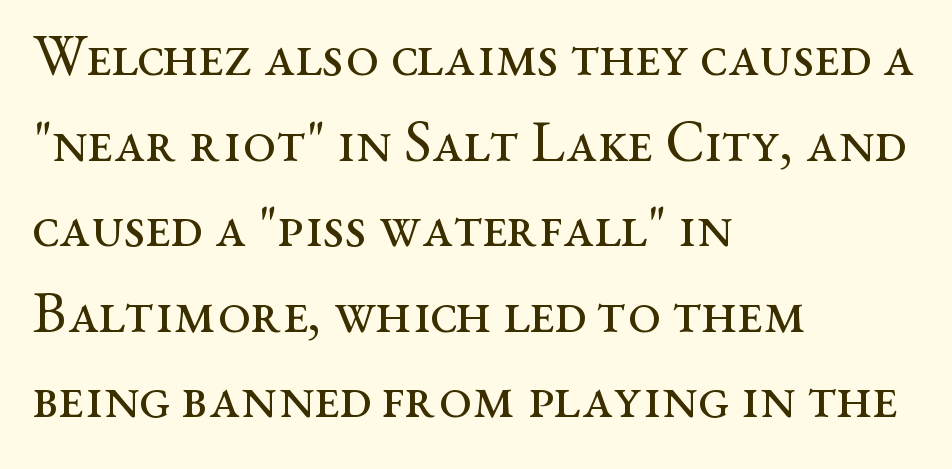
Glance below the letters and you will spot only blank space. The rendering uses natural spacing where letterforms have individual widths. Is the type heavy? It reads as light-to-regular instead. Successive baselines arrive at the customary interval.
